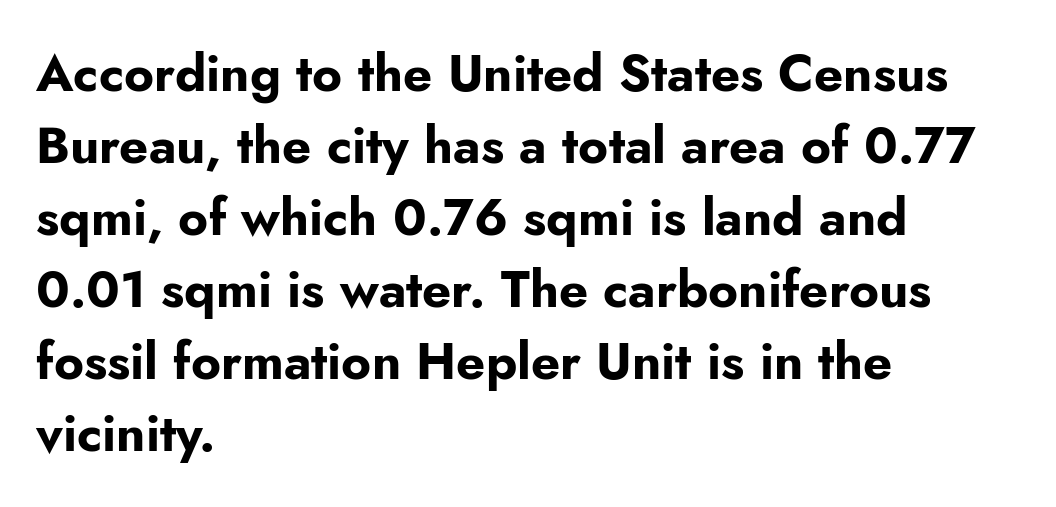
The image shows 51 px bold sans-serif type, upright; set left-aligned, normal line spacing (1.41x), normal letter spacing, not underlined; low stroke contrast and a small x-height.
